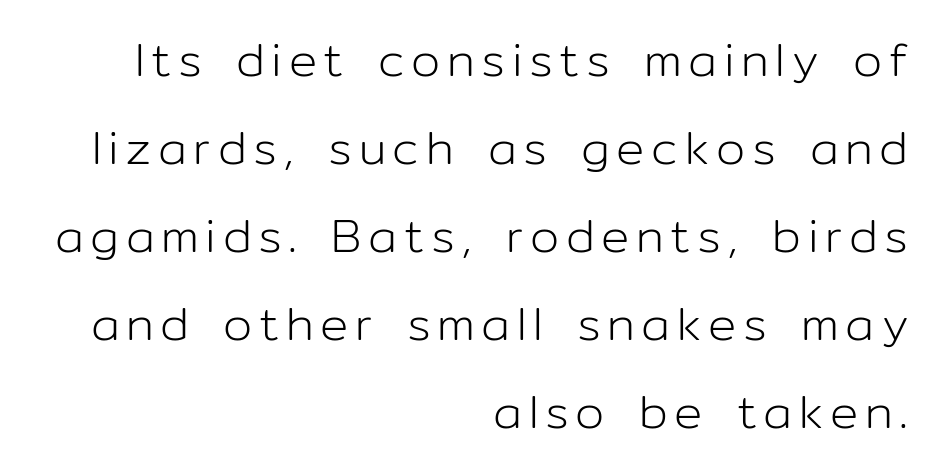
The image shows 47 px light sans-serif type, upright; set right-aligned, line spacing 1.87x, not underlined; low stroke contrast and a medium x-height.
